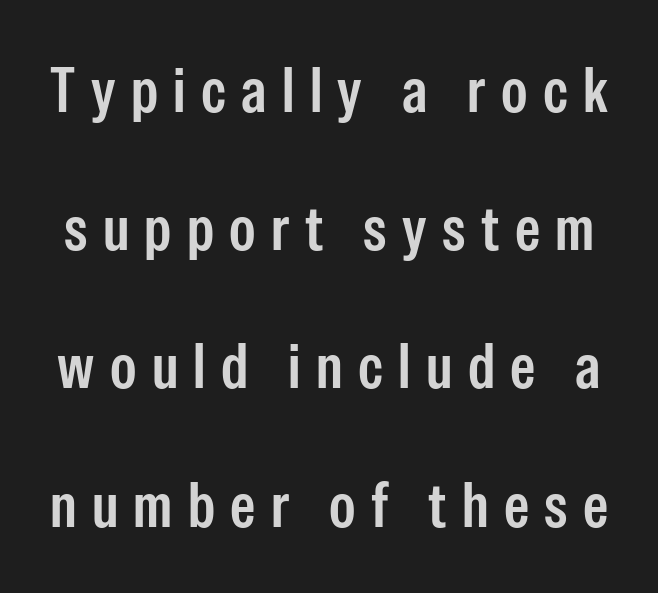
The image shows 64 px condensed sans-serif type, upright; set loose line spacing (2.16x), unusually wide letter spacing (+0.24 em), not underlined; low stroke contrast and a medium x-height.
